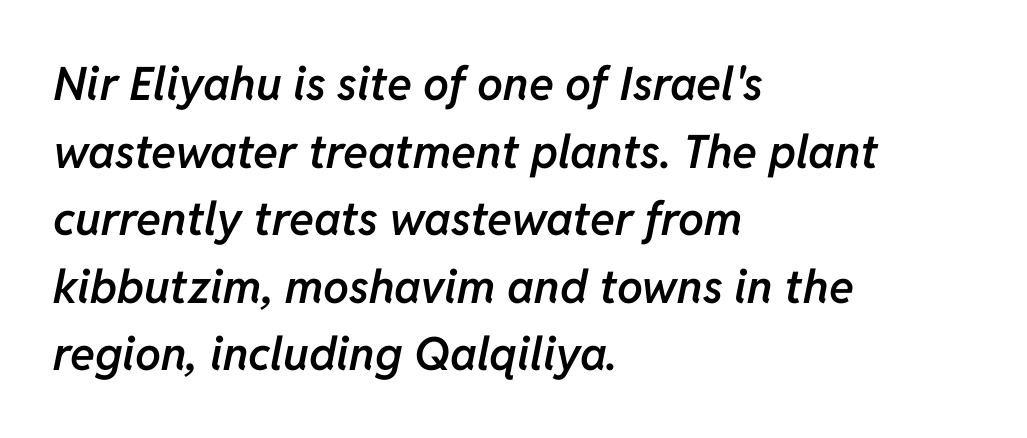
Q: Is the text bold? A: Semi-bold.
Q: Is the text italic (slanted)? A: Yes, it leans right by about 11 degrees.
Q: Is the text underlined? A: No.
Q: How is the paragraph aligned? A: Left-aligned.
Q: Is the spacing between letters normal or unusually wide? A: Normal.
Q: Is the spacing between lines tight, normal or loose? A: Normal.
Q: Width (condensed, normal, or wide)? A: Normal.
Q: Stroke contrast? A: Low.
Q: x-height? A: Medium.
Q: Monospaced? A: No.
